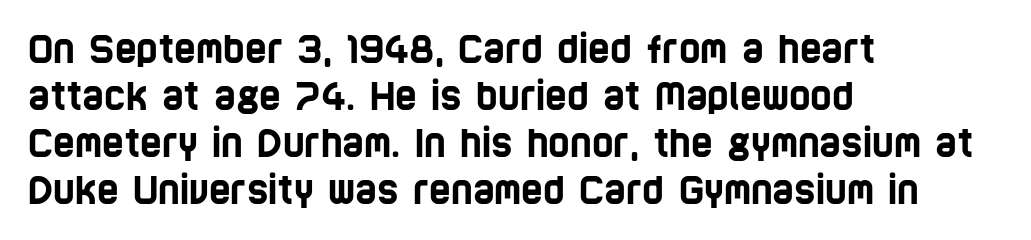
Q: Is the typeface a serif or a sans-serif typeface? A: Sans-serif.
Q: Is the text underlined? A: No.
Q: How is the paragraph aligned? A: Left-aligned.
Q: Is the spacing between letters normal or unusually wide? A: Normal.
Q: Is the spacing between lines tight, normal or loose? A: Normal.
Q: Width (condensed, normal, or wide)? A: Condensed.
Q: Stroke contrast? A: Low.
Q: x-height? A: Large.
Q: Monospaced? A: No.
